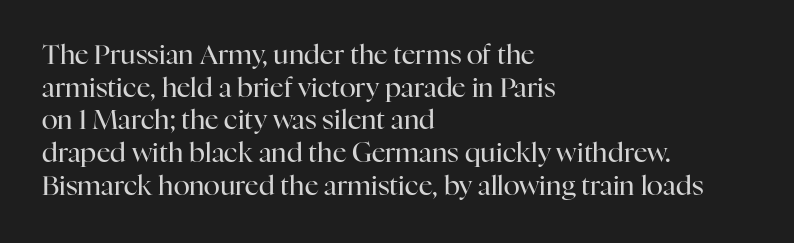
Q: Is the text bold? A: No.
Q: Is the text italic (slanted)? A: No, it is upright.
Q: Is the text underlined? A: No.
Q: How is the paragraph aligned? A: Left-aligned.
Q: Is the spacing between letters normal or unusually wide? A: Normal.
